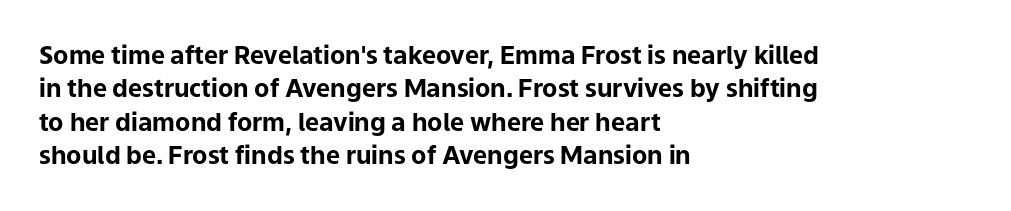
The image shows 25 px bold type, upright; set left-aligned, normal line spacing (1.34x), normal letter spacing, not underlined.
